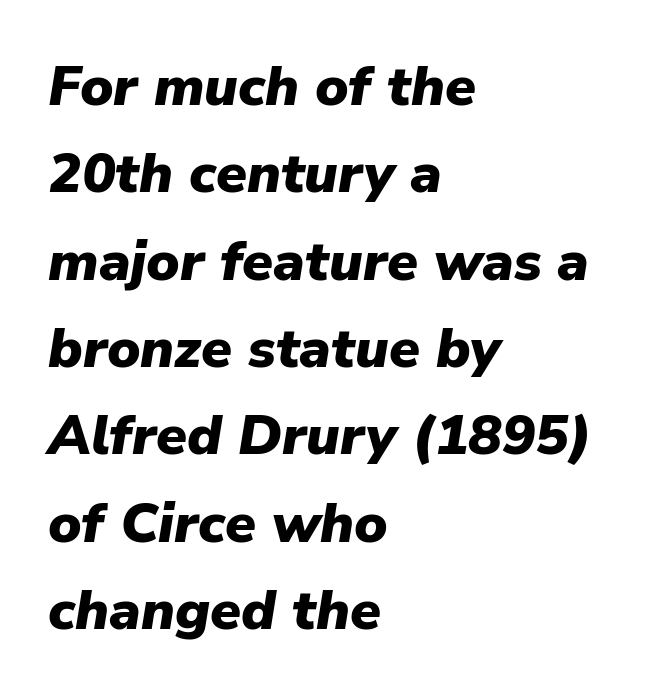
Q: Is the text bold? A: Yes.
Q: Is the text italic (slanted)? A: Yes, it leans right by about 9 degrees.
Q: Is the text underlined? A: No.
Q: How is the paragraph aligned? A: Left-aligned.
Q: Is the spacing between letters normal or unusually wide? A: Normal.
Q: Is the spacing between lines tight, normal or loose? A: Normal.
Q: Width (condensed, normal, or wide)? A: Normal.
Q: Stroke contrast? A: Low.
Q: x-height? A: Medium.
Q: Monospaced? A: No.
